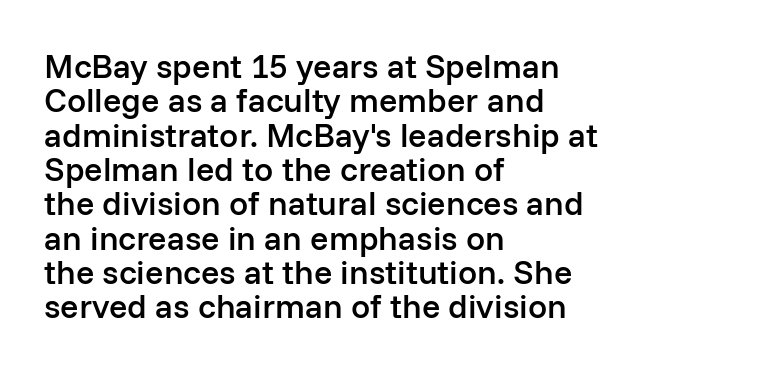
{"serif": "no", "italic": "no", "bold": "semi", "weight": "semibold", "width": "normal", "stroke_contrast": "low", "x_height": "medium", "monospaced": "no", "underline": "no", "align": "left", "line_spacing": "tight", "line_spacing_ratio": 1.01, "letter_spacing": "normal", "letter_spacing_em": 0.0, "glyph_px": 34}
